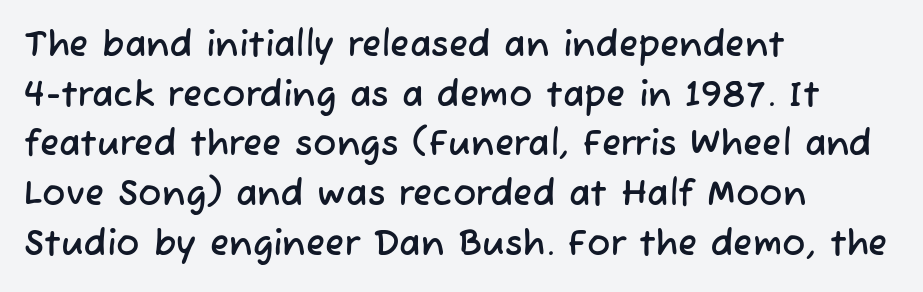
{"serif": "no", "width": "normal", "stroke_contrast": "low", "x_height": "medium", "monospaced": "no", "underline": "no", "align": "left", "line_spacing": "normal", "line_spacing_ratio": 1.42, "letter_spacing": "normal", "letter_spacing_em": 0.0, "glyph_px": 35}
